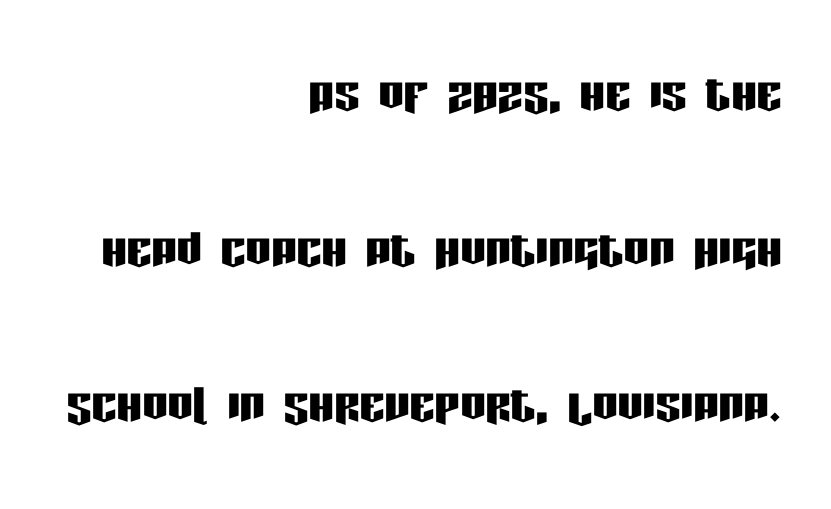
The image shows 63 px condensed sans-serif type, upright; set right-aligned, loose line spacing (2.47x), normal letter spacing, not underlined; low stroke contrast and a large x-height.
